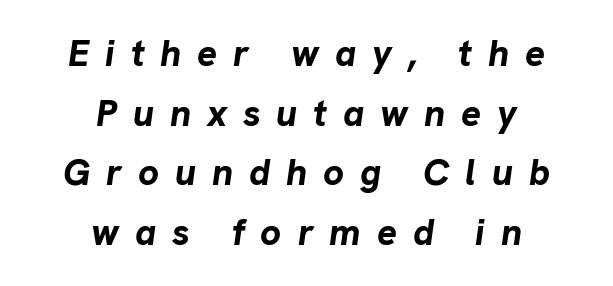
The whitespace from short lines is split evenly between both sides. This is oblique type, the kind used for emphasis or titles. Heavy-handed strokes throughout: this text is bold. Think of a printed novel: that variable character pitch is what you see here.
